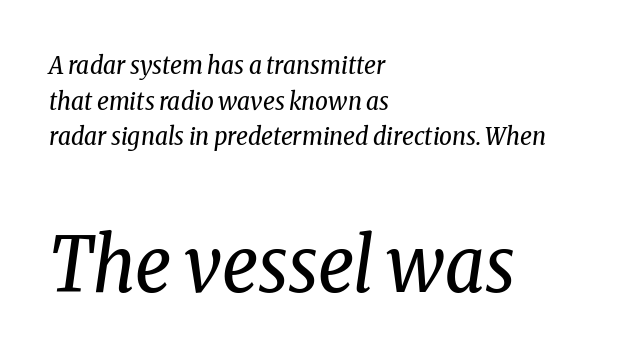
{"serif": "yes", "italic": "yes", "lean": "right", "slant_degrees": 8, "bold": "no", "weight": "regular", "width": "condensed", "stroke_contrast": "low", "x_height": "medium", "monospaced": "no", "underline": "no", "align": "left", "line_spacing": "normal", "line_spacing_ratio": 1.43, "letter_spacing": "normal", "letter_spacing_em": 0.0, "larger_block": "second", "size_ratio": 3.04, "glyph_px": 76}
